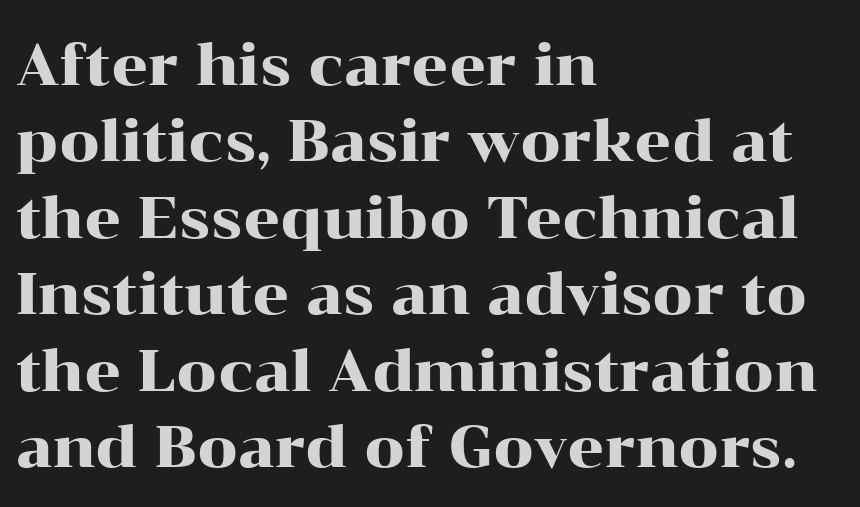
The lines in this sample share a left origin and differ only in where they stop. Leading: standard. Examine the stroke ends and you'll spot serifs. The rendering uses natural spacing where letterforms have individual widths.
